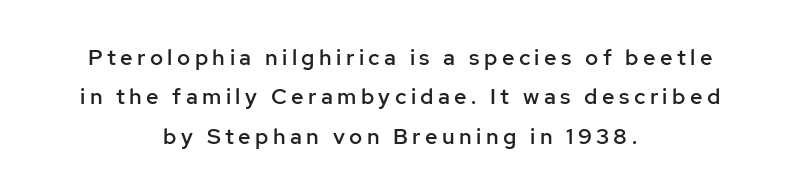
{"italic": "no", "bold": "semi", "underline": "no", "align": "center", "line_spacing_ratio": 1.79, "letter_spacing": "wide", "letter_spacing_em": 0.2, "glyph_px": 22}
